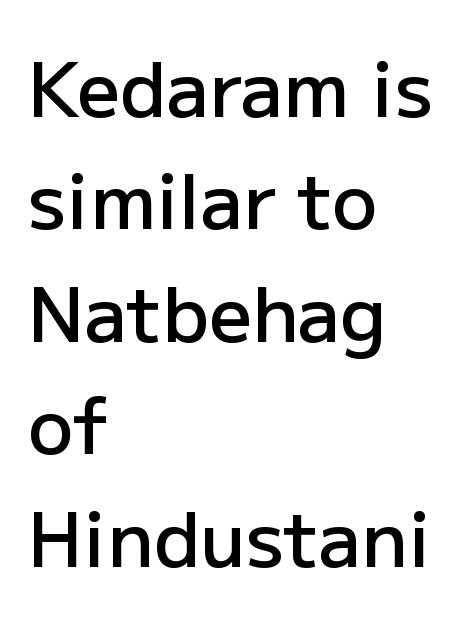
Q: Is the text bold? A: Semi-bold.
Q: Is the text italic (slanted)? A: No, it is upright.
Q: Is the typeface a serif or a sans-serif typeface? A: Sans-serif.
Q: Is the text underlined? A: No.
Q: How is the paragraph aligned? A: Left-aligned.
Q: Is the spacing between letters normal or unusually wide? A: Normal.
Q: Is the spacing between lines tight, normal or loose? A: Normal.
Q: Width (condensed, normal, or wide)? A: Normal.
Q: Stroke contrast? A: Low.
Q: x-height? A: Medium.
Q: Monospaced? A: No.
